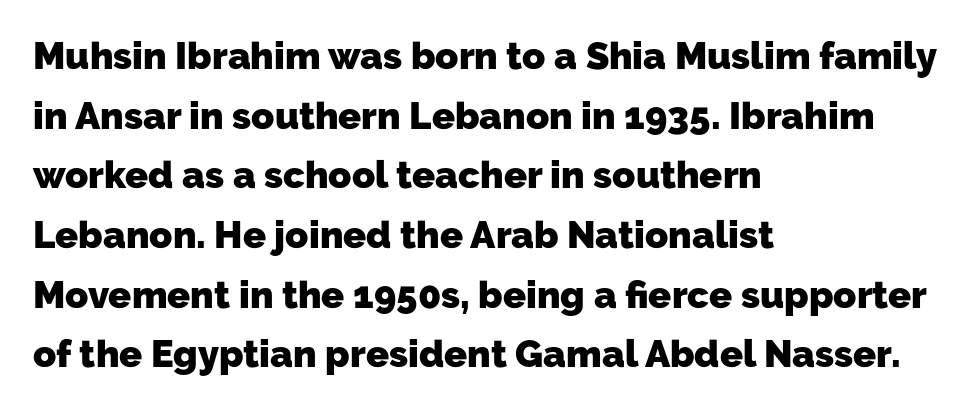
Q: Is the text bold? A: Yes.
Q: Is the typeface a serif or a sans-serif typeface? A: Sans-serif.
Q: Is the text underlined? A: No.
Q: How is the paragraph aligned? A: Left-aligned.
Q: Is the spacing between letters normal or unusually wide? A: Normal.
Q: Is the spacing between lines tight, normal or loose? A: Normal.
Q: Width (condensed, normal, or wide)? A: Normal.
Q: Stroke contrast? A: Low.
Q: x-height? A: Medium.
Q: Monospaced? A: No.
